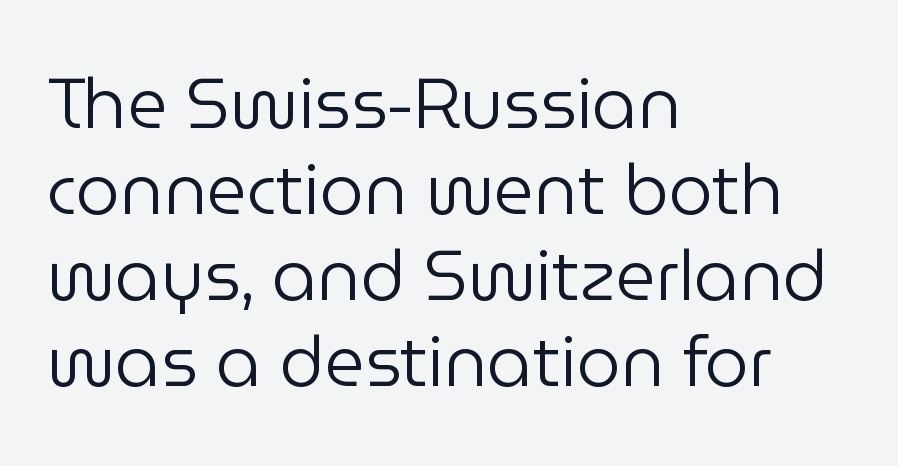
The image shows 70 px regular-weight sans-serif type, upright; set left-aligned, line spacing 1.23x, normal letter spacing, not underlined; low stroke contrast and a medium x-height.
